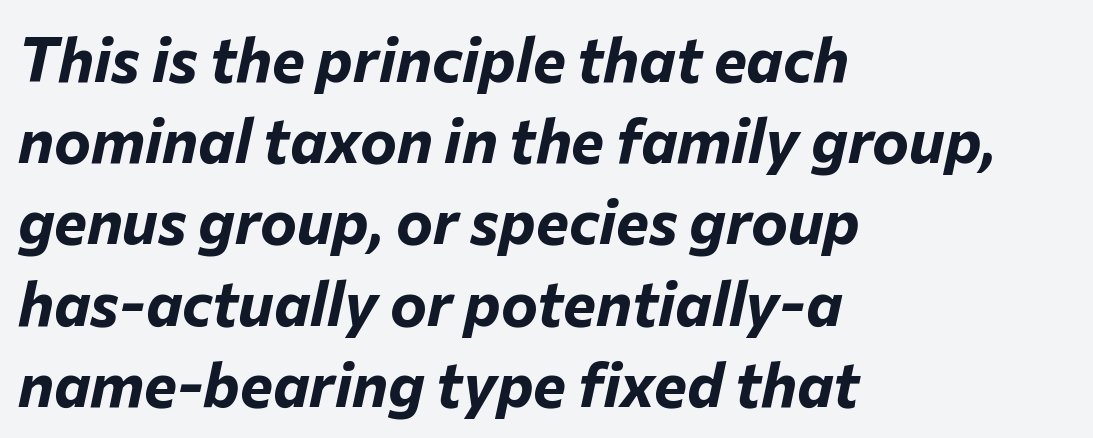
Strokes here are thick enough to call this a true bold. The text block is weighted toward the left margin, trailing off unevenly rightward. Glance below the letters and you will spot only blank space. These lines sit exactly where default settings would place them. Spacing verdict: proportional, widths tailored to each character. How are the letters spaced? Ordinarily, with no added tracking.
